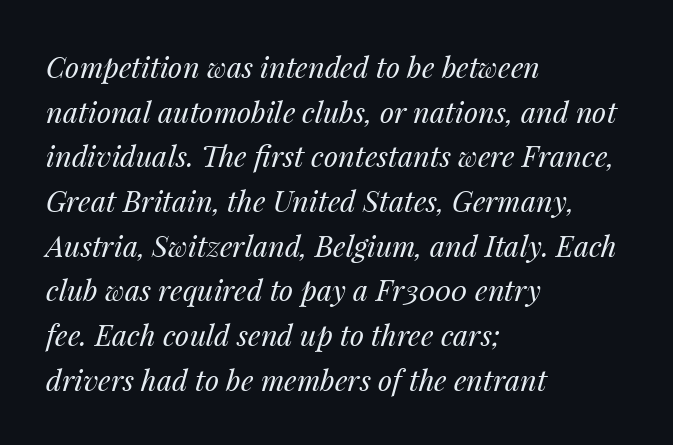
Spacing between characters is what you'd get straight out of the box. Is the type heavy? It reads as light-to-regular instead. Regular leading. The passage shown is not underscored anywhere. Think of a printed novel: that variable character pitch is what you see here. Italic: yes, the glyphs are oblique.
